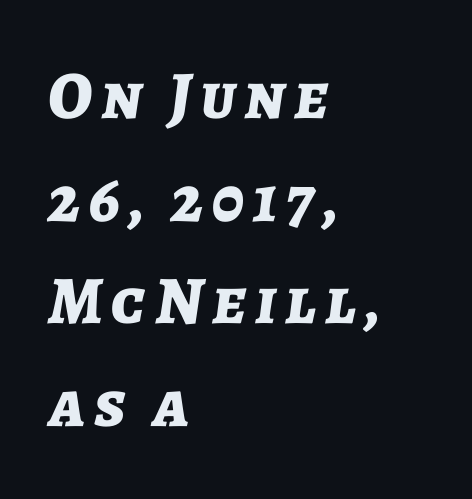
Q: Is the text bold? A: Yes.
Q: Is the text italic (slanted)? A: Yes, it leans right by about 7 degrees.
Q: Is the text underlined? A: No.
Q: How is the paragraph aligned? A: Left-aligned.
Q: Is the spacing between lines tight, normal or loose? A: Normal.
Q: Width (condensed, normal, or wide)? A: Normal.
Q: Stroke contrast? A: Low.
Q: x-height? A: Medium.
Q: Monospaced? A: No.
